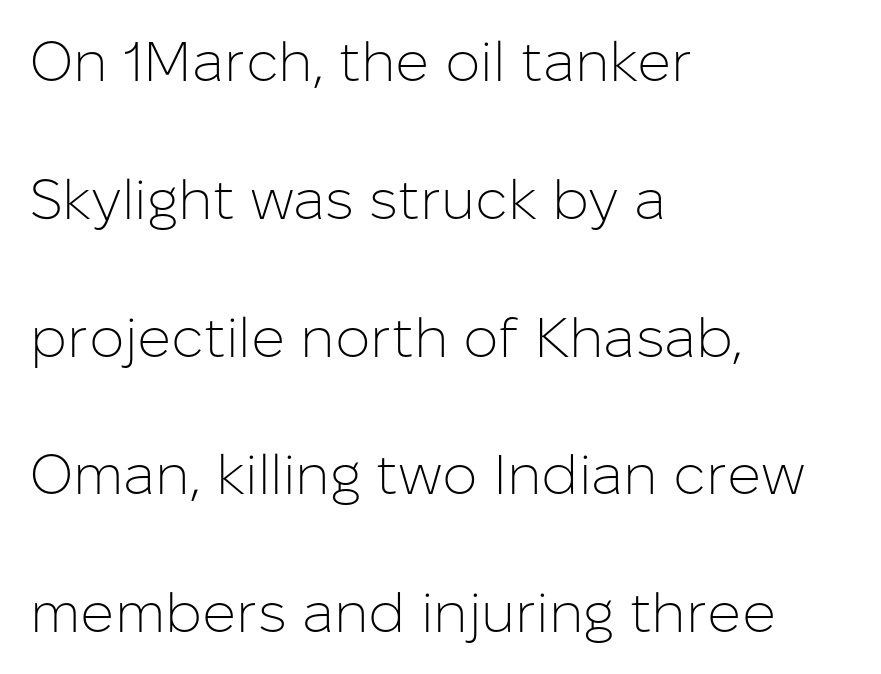
Q: Is the text bold? A: No.
Q: Is the text italic (slanted)? A: No, it is upright.
Q: Is the typeface a serif or a sans-serif typeface? A: Sans-serif.
Q: Is the text underlined? A: No.
Q: How is the paragraph aligned? A: Left-aligned.
Q: Is the spacing between letters normal or unusually wide? A: Normal.
Q: Is the spacing between lines tight, normal or loose? A: Loose.
Q: Width (condensed, normal, or wide)? A: Normal.
Q: Stroke contrast? A: Low.
Q: x-height? A: Medium.
Q: Monospaced? A: No.
